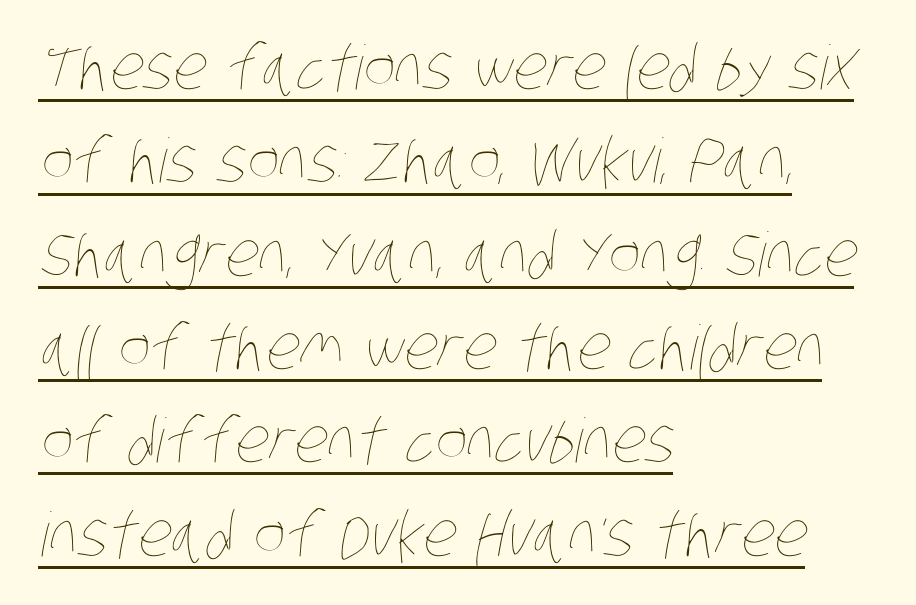
Q: Is the text bold? A: No.
Q: Is the text underlined? A: Yes.
Q: How is the paragraph aligned? A: Left-aligned.
Q: Is the spacing between letters normal or unusually wide? A: Normal.
Q: Is the spacing between lines tight, normal or loose? A: Normal.
Q: Width (condensed, normal, or wide)? A: Condensed.
Q: Stroke contrast? A: Low.
Q: x-height? A: Large.
Q: Monospaced? A: No.
